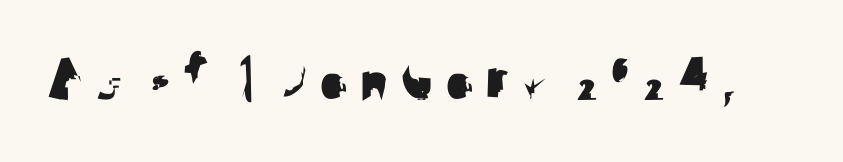
Q: Is the text italic (slanted)? A: No, it is upright.
Q: Is the typeface a serif or a sans-serif typeface? A: Sans-serif.
Q: Is the text underlined? A: No.
Q: Width (condensed, normal, or wide)? A: Normal.
Q: Stroke contrast? A: Medium.
Q: x-height? A: Small.
Q: Monospaced? A: No.
